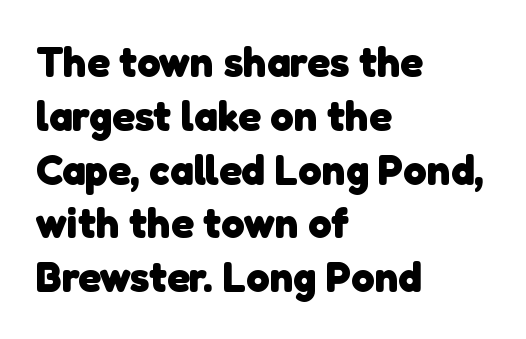
The image shows 42 px heavy sans-serif type; set left-aligned, normal line spacing (1.28x), normal letter spacing, not underlined; low stroke contrast and a medium x-height.
